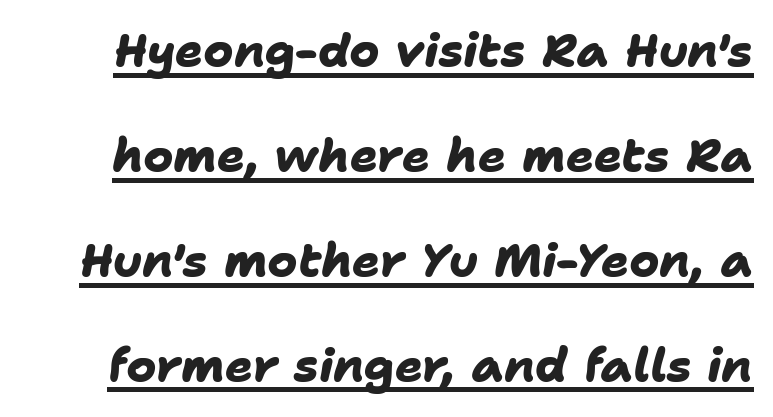
{"serif": "no", "bold": "yes", "weight": "heavy", "width": "normal", "stroke_contrast": "low", "x_height": "medium", "monospaced": "no", "underline": "yes", "line_spacing": "loose", "line_spacing_ratio": 2.28, "letter_spacing": "normal", "letter_spacing_em": 0.0, "glyph_px": 46}
